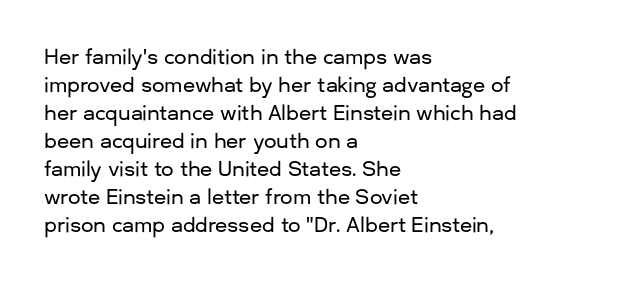
{"italic": "no", "underline": "no", "align": "left", "line_spacing": "normal", "line_spacing_ratio": 1.4, "letter_spacing": "normal", "letter_spacing_em": 0.0, "glyph_px": 20}
